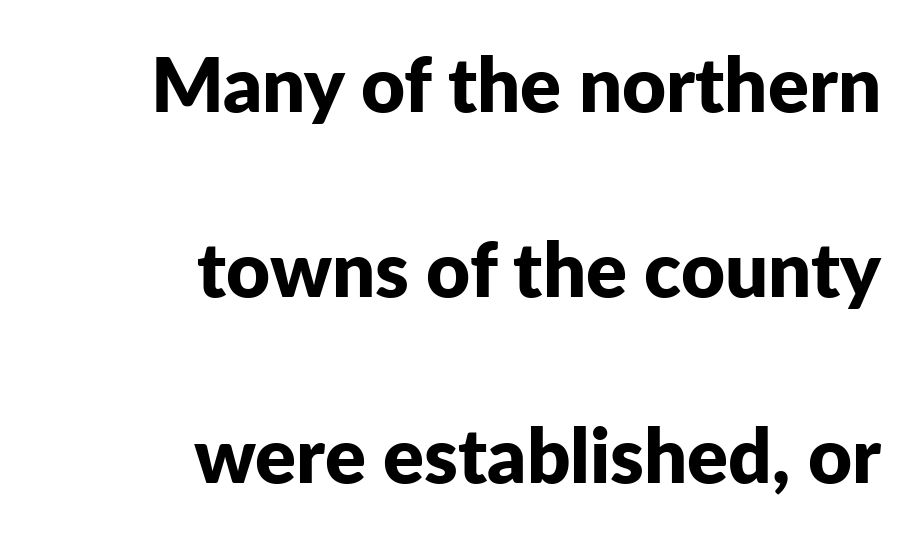
The image shows 76 px bold sans-serif type, upright; set right-aligned, loose line spacing (2.44x), normal letter spacing, not underlined; low stroke contrast and a medium x-height.
